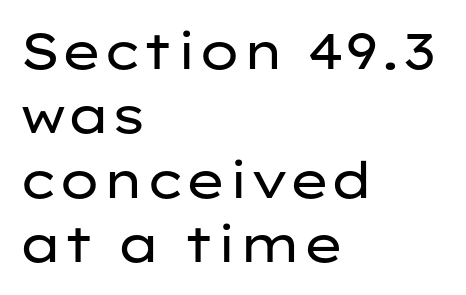
These lines were composed using upright roman letters. Spacing verdict: proportional, widths tailored to each character. Leading: standard. Each word holds together tightly as a unit, with standard inter-letter gaps.
